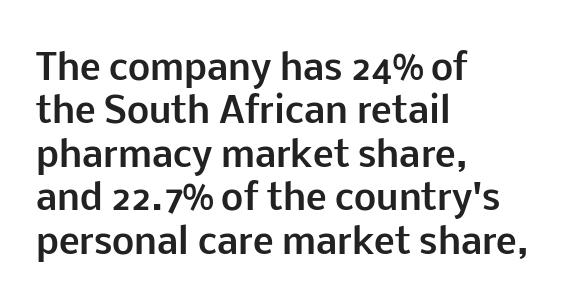
The image shows 35 px bold sans-serif type, upright; set left-aligned, line spacing 1.24x, normal letter spacing, not underlined; low stroke contrast and a medium x-height.
